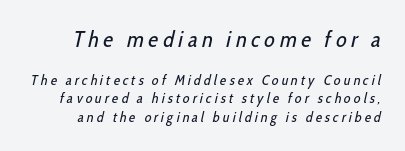
Compared with typical paragraphs, the rows here are spaced about the same. These two chunks differ in scale, with the top chunk taking the larger measure. Nobody drew a line under any word here. Vertical stems look standard width or narrower in stroke. Observe the wide spacing: letters keep a clear distance from each other.
